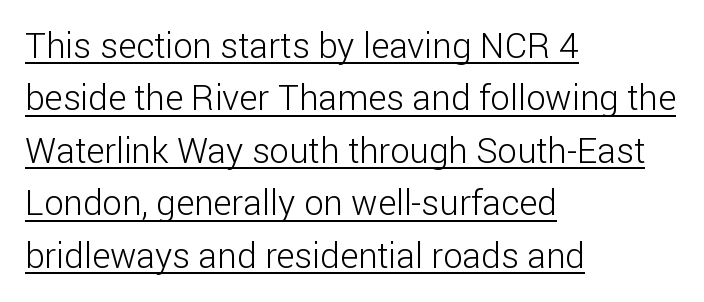
The line-height multiplier appears to be the usual default. Do the characters align in a grid? No, the font is proportional. Like a heading marked for emphasis, these lines bear an underscore. Casual observation: everything's shoved over to the left. The rendering shows plain stroke endings on the letterforms — a sans-serif design. Is the stroke heavy? The answer is a plain regular-or-lighter.
